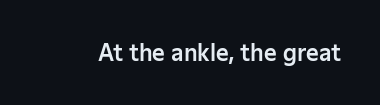
{"italic": "no", "underline": "no", "letter_spacing": "normal", "letter_spacing_em": 0.0, "glyph_px": 22}
